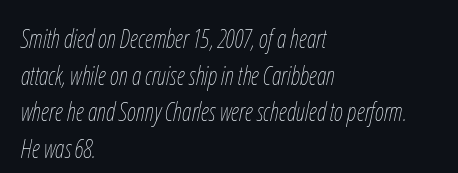
{"italic": "yes", "lean": "right", "slant_degrees": 12, "bold": "no", "underline": "no", "align": "left", "line_spacing": "normal", "line_spacing_ratio": 1.47, "letter_spacing": "normal", "letter_spacing_em": 0.0, "glyph_px": 25}
